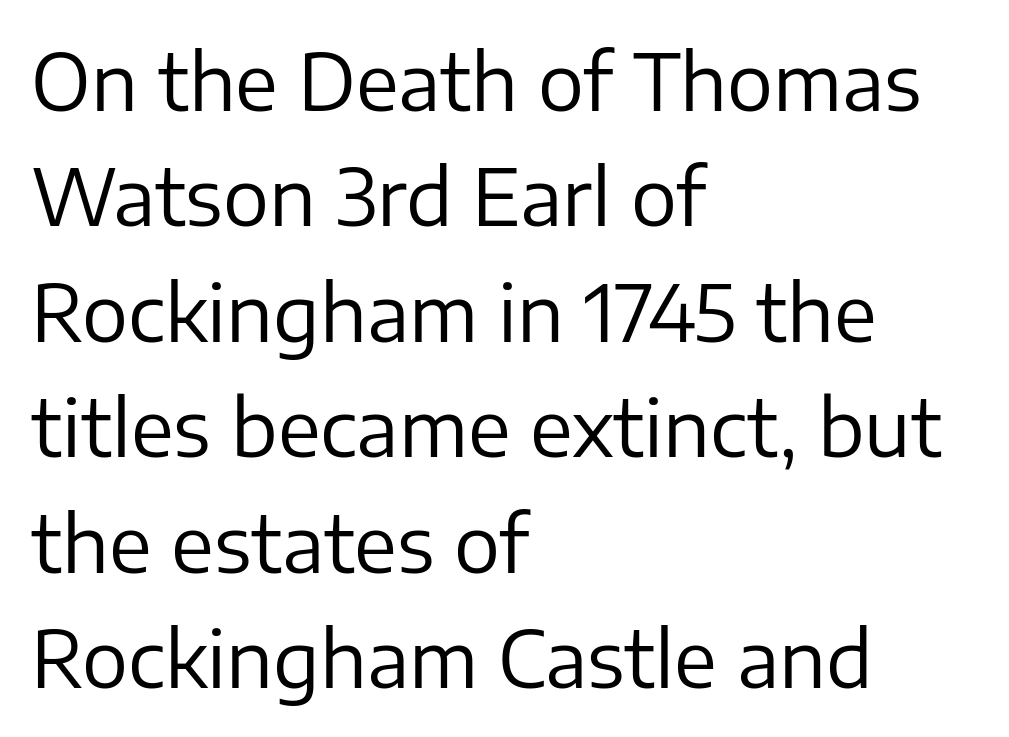
Compared with typical paragraphs, the rows here are spaced about the same. Bold? No — there's no thickening of the strokes. The type sits square on the baseline with zero lean. Check the space under the baseline: it is left empty.
